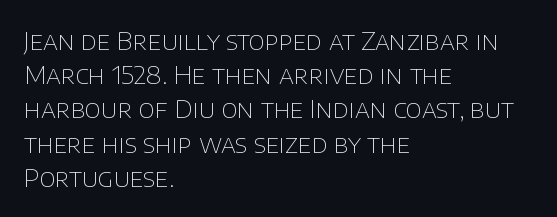
{"italic": "no", "bold": "no", "underline": "no", "align": "left", "line_spacing": "normal", "line_spacing_ratio": 1.37, "letter_spacing": "normal", "letter_spacing_em": 0.0, "glyph_px": 25}
